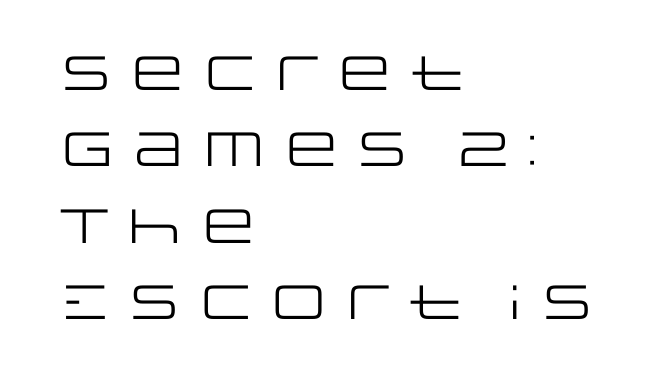
Q: Is the text bold? A: No.
Q: Is the text italic (slanted)? A: No, it is upright.
Q: Is the typeface a serif or a sans-serif typeface? A: Sans-serif.
Q: Is the text underlined? A: No.
Q: How is the paragraph aligned? A: Left-aligned.
Q: Is the spacing between letters normal or unusually wide? A: Normal.
Q: Is the spacing between lines tight, normal or loose? A: Normal.
Q: Width (condensed, normal, or wide)? A: Wide.
Q: Stroke contrast? A: Low.
Q: x-height? A: Large.
Q: Monospaced? A: No.
